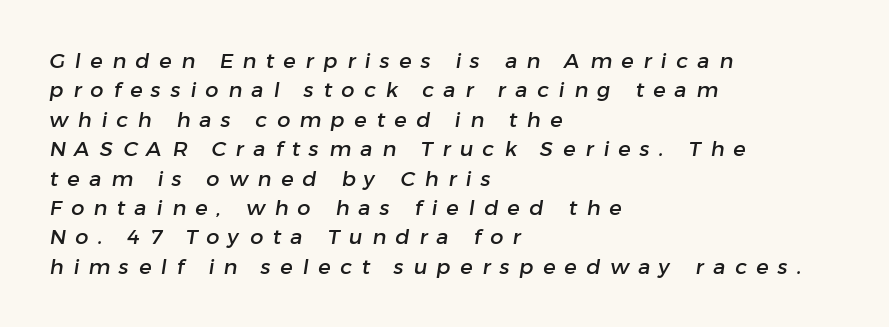
In terms of leading, this rendering sits right in the middle. Descenders are the only things crossing below the line. Which margin do the lines hug? The left one — the right edge is uneven. The letterforms stand isolated, each surrounded by extra space.
